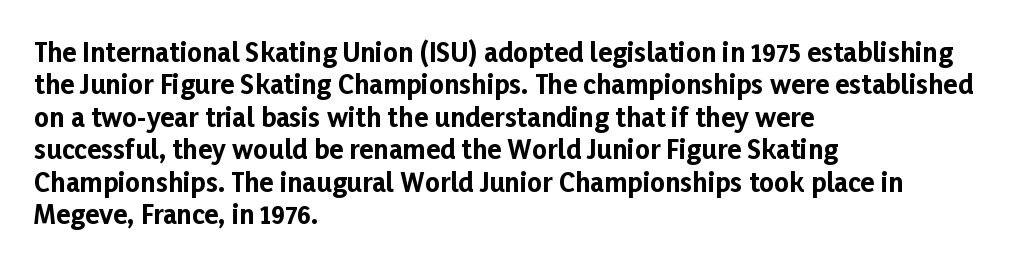
Interline gaps are of average width in this sample. Words float on clear page, feet unadorned. Weight check: bold — yes, fully. These lines were composed using upright roman letters.
